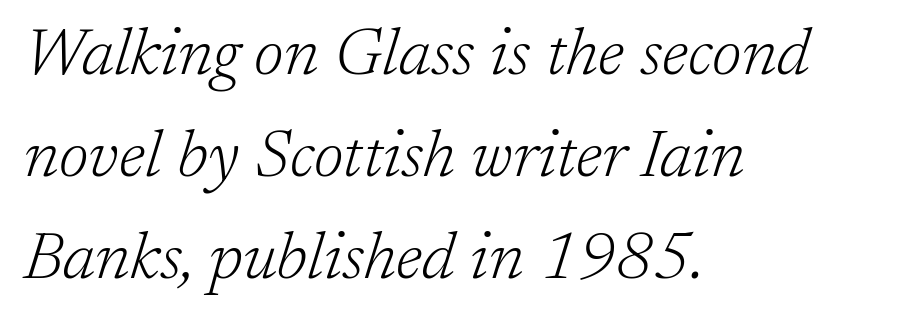
Q: Is the text bold? A: No.
Q: Is the text italic (slanted)? A: Yes, it leans right by about 17 degrees.
Q: Is the typeface a serif or a sans-serif typeface? A: Serif.
Q: Is the text underlined? A: No.
Q: How is the paragraph aligned? A: Left-aligned.
Q: Is the spacing between letters normal or unusually wide? A: Normal.
Q: Is the spacing between lines tight, normal or loose? A: Normal.
Q: Width (condensed, normal, or wide)? A: Normal.
Q: Stroke contrast? A: Low.
Q: x-height? A: Medium.
Q: Monospaced? A: No.
